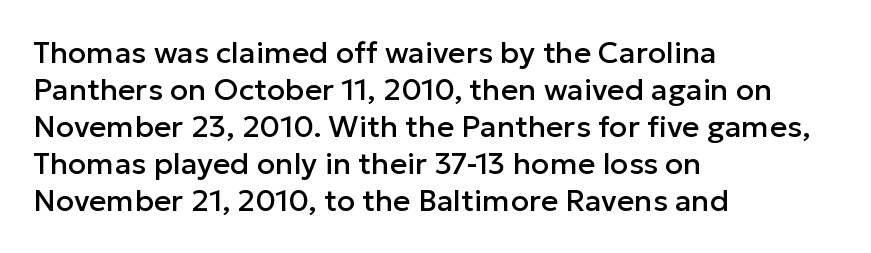
The image shows 30 px sans-serif type, upright; set left-aligned, line spacing 1.23x, normal letter spacing, not underlined; low stroke contrast and a medium x-height.
